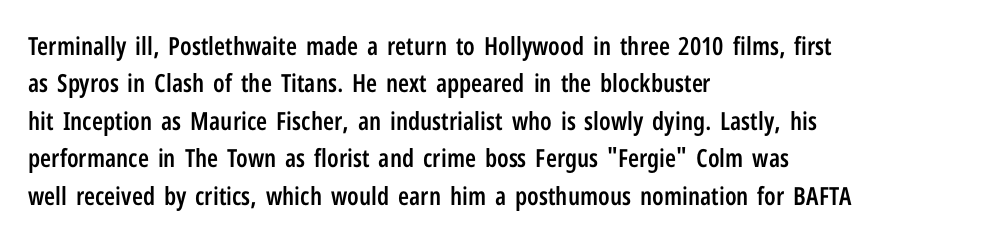
{"italic": "no", "bold": "semi", "underline": "no", "align": "left", "line_spacing": "normal", "line_spacing_ratio": 1.5, "letter_spacing": "normal", "letter_spacing_em": 0.0, "glyph_px": 25}
